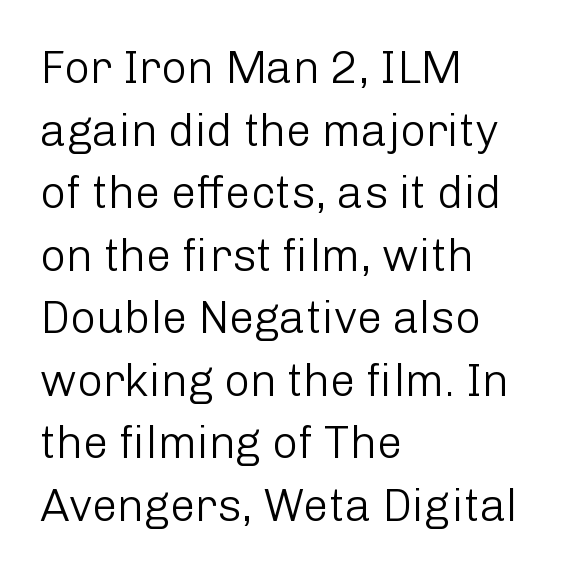
Is the type heavy? It reads as light-to-regular instead. A typesetter would call this zero additional tracking. All the whitespace from short lines collects on the right. These lines are rendered in a variable-pitch font. Vertically, the passage feels balanced, rows spaced as you'd expect.
